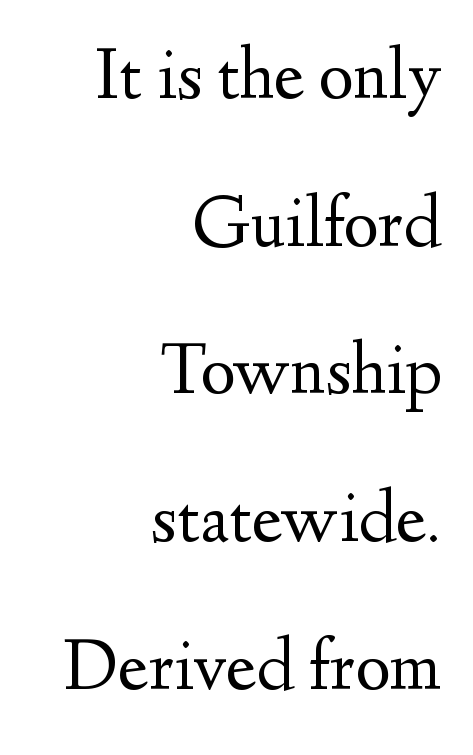
The image shows 75 px regular-weight serif type, upright; set right-aligned, loose line spacing (1.97x), normal letter spacing, not underlined; medium stroke contrast and a small x-height.
